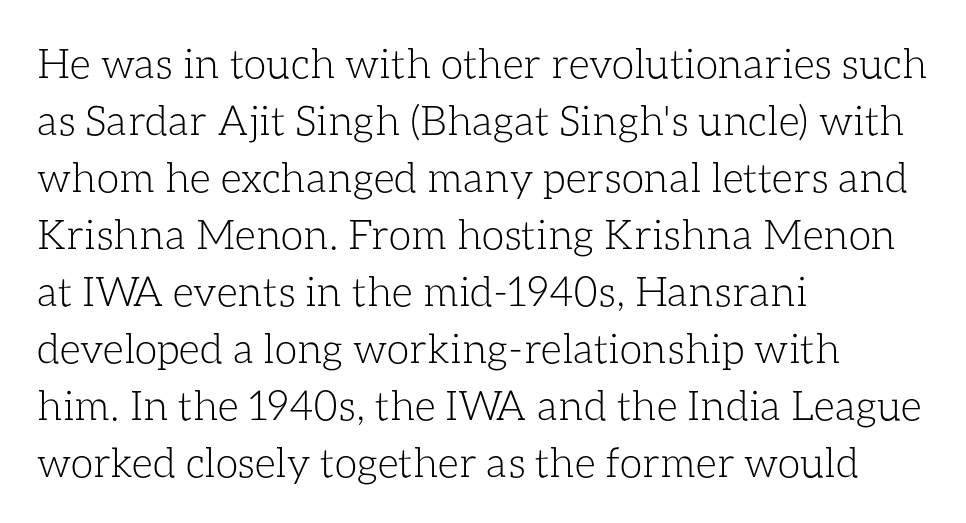
Horizontally, the lines are justified to the leading edge only. Is there much room between lines? A standard amount, neither cramped nor airy. The area under the type is left untouched. Glyph-to-glyph distance matches everyday printed text.
